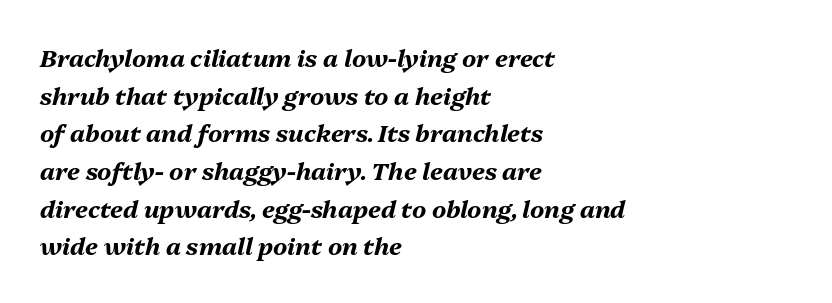
{"italic": "yes", "lean": "right", "slant_degrees": 13, "bold": "yes", "underline": "no", "align": "left", "line_spacing": "normal", "line_spacing_ratio": 1.57, "letter_spacing": "normal", "letter_spacing_em": 0.0, "glyph_px": 24}
